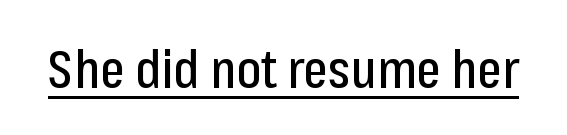
The image shows 52 px condensed sans-serif type, upright; set normal letter spacing, underlined; low stroke contrast and a medium x-height.
